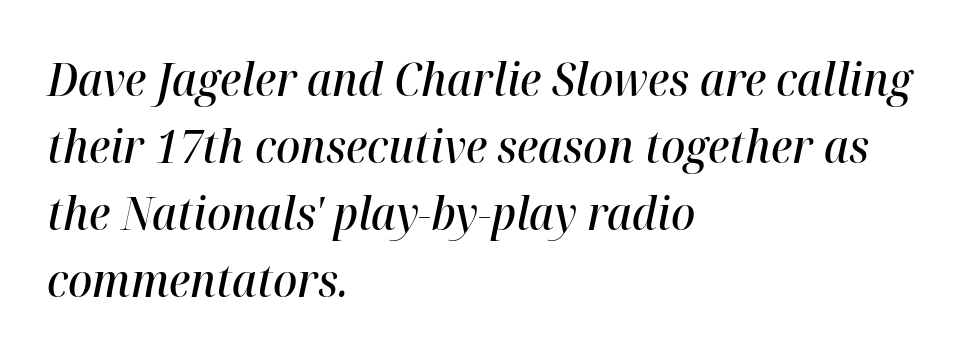
Q: Is the text bold? A: Semi-bold.
Q: Is the text italic (slanted)? A: Yes, it leans right by about 12 degrees.
Q: Is the text underlined? A: No.
Q: How is the paragraph aligned? A: Left-aligned.
Q: Is the spacing between letters normal or unusually wide? A: Normal.
Q: Is the spacing between lines tight, normal or loose? A: Normal.
Q: Width (condensed, normal, or wide)? A: Normal.
Q: Stroke contrast? A: High.
Q: x-height? A: Medium.
Q: Monospaced? A: No.
